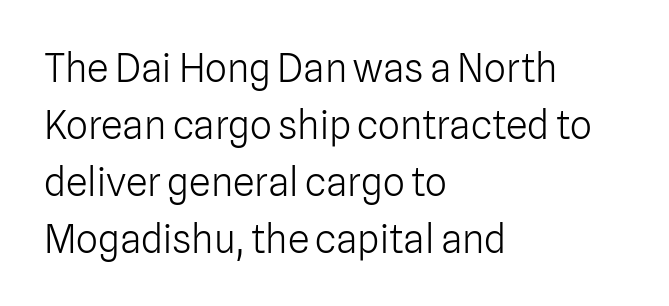
Q: Is the text bold? A: No.
Q: Is the text italic (slanted)? A: No, it is upright.
Q: Is the typeface a serif or a sans-serif typeface? A: Sans-serif.
Q: Is the text underlined? A: No.
Q: How is the paragraph aligned? A: Left-aligned.
Q: Is the spacing between letters normal or unusually wide? A: Normal.
Q: Is the spacing between lines tight, normal or loose? A: Normal.
Q: Width (condensed, normal, or wide)? A: Normal.
Q: Stroke contrast? A: Low.
Q: x-height? A: Medium.
Q: Monospaced? A: No.
